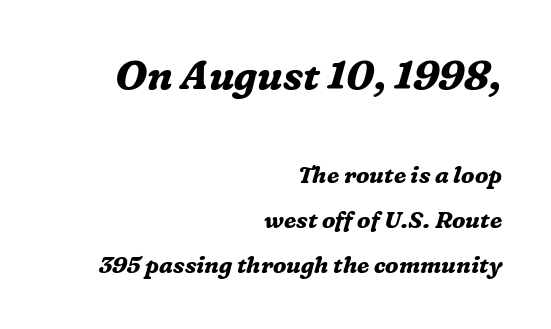
The designer went with a serif here, giving each stem small feet. The glyphs look as if they've been sheared to an angle. The space directly below the letters is spotless. The rag falls on the left side of this text block. Between these two stacked blocks, the higher one wins on size. This sample uses plain, unmodified letter spacing.
